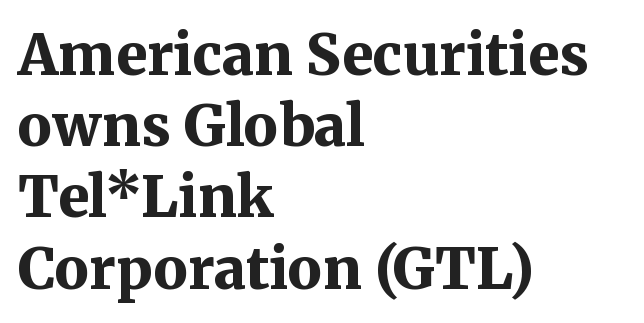
The image shows 57 px bold serif type, upright; set left-aligned, normal line spacing (1.25x), normal letter spacing, not underlined; medium stroke contrast and a medium x-height.
